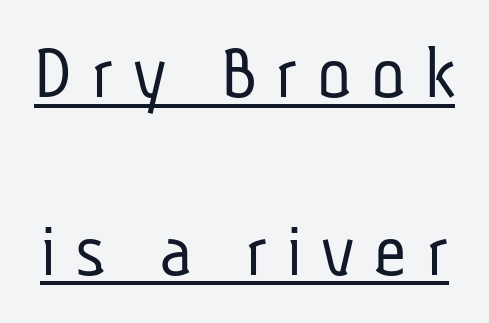
{"serif": "no", "bold": "no", "weight": "light", "width": "condensed", "stroke_contrast": "low", "x_height": "medium", "monospaced": "no", "underline": "yes", "line_spacing": "loose", "line_spacing_ratio": 2.25, "letter_spacing": "wide", "letter_spacing_em": 0.25, "glyph_px": 79}
